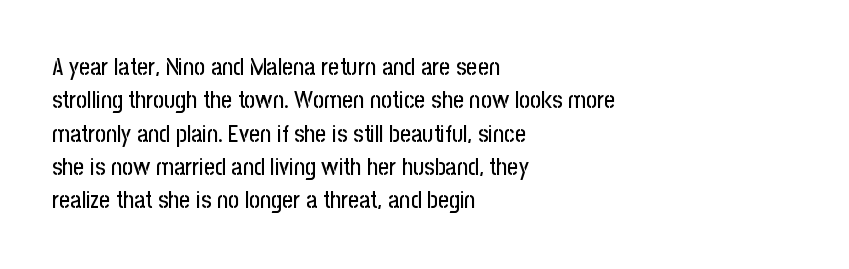
Style check: upright. Bare-footed words on every line. The passage shown has conventional tracking throughout. If you measured baseline to baseline, you'd find a middling distance. A student would call this left alignment; a typographer would say flush left, rag right.
